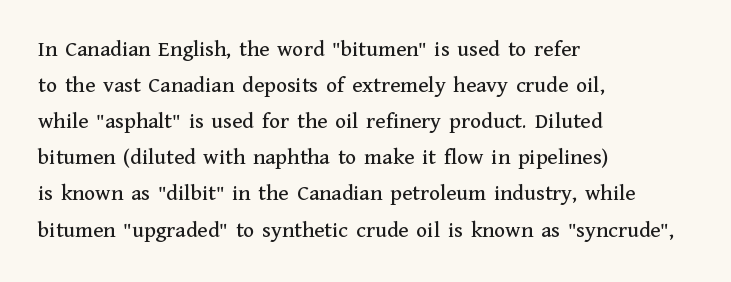
The image shows 23 px text type, upright; set left-aligned, normal line spacing (1.57x), normal letter spacing, not underlined.
